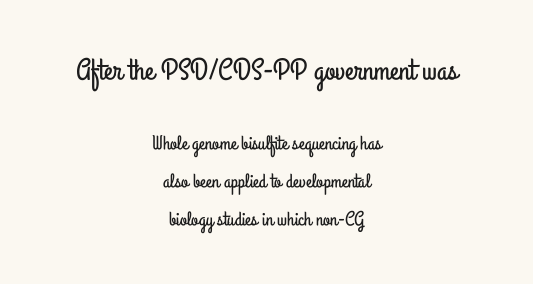
Q: Is the text italic (slanted)? A: No, it is upright.
Q: Is the typeface a serif or a sans-serif typeface? A: Sans-serif.
Q: Is the text underlined? A: No.
Q: How is the paragraph aligned? A: Centered.
Q: Is the spacing between letters normal or unusually wide? A: Normal.
Q: Which block of text is set in a larger size, the first (top) or the second (bottom)? A: The first (top) one.
Q: Width (condensed, normal, or wide)? A: Condensed.
Q: Stroke contrast? A: Low.
Q: x-height? A: Small.
Q: Monospaced? A: No.
